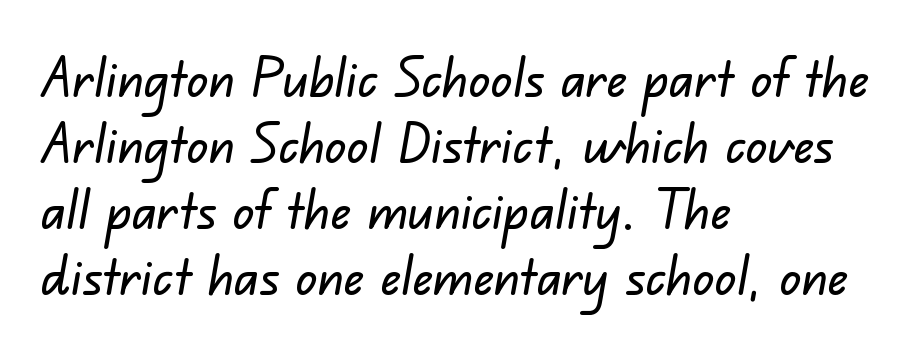
Q: Is the typeface a serif or a sans-serif typeface? A: Sans-serif.
Q: Is the text underlined? A: No.
Q: How is the paragraph aligned? A: Left-aligned.
Q: Is the spacing between letters normal or unusually wide? A: Normal.
Q: Width (condensed, normal, or wide)? A: Normal.
Q: Stroke contrast? A: Low.
Q: x-height? A: Small.
Q: Monospaced? A: No.
